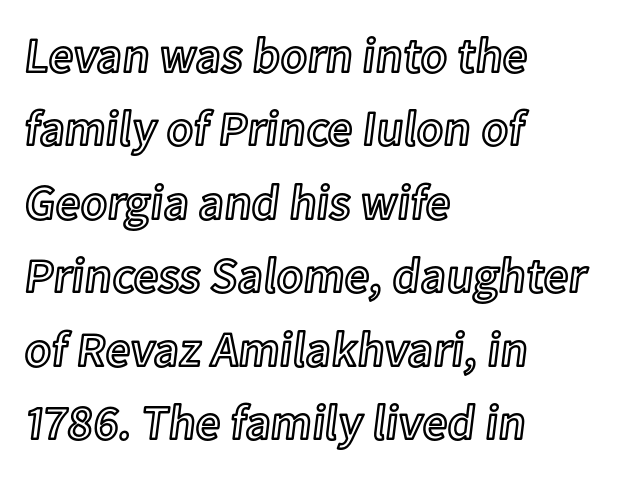
The image shows 49 px text type; set left-aligned, normal line spacing (1.5x), normal letter spacing, not underlined; a medium x-height.
